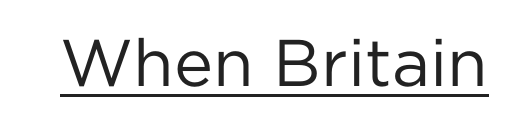
The image shows 66 px regular-weight sans-serif type, upright; set normal letter spacing, underlined; low stroke contrast and a medium x-height.
